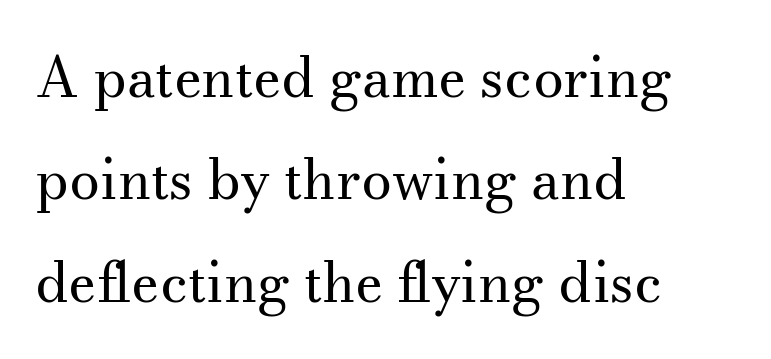
The image shows 55 px regular-weight serif type, upright; set left-aligned, line spacing 1.86x, normal letter spacing, not underlined; medium stroke contrast and a small x-height.
